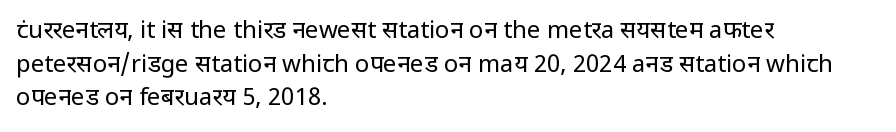
Does the copy run flush right? No — it runs flush left. Does extra space separate the letters? No, they use regular spacing. The letters look calm and open, with moderate or lighter stems. Beneath every word, the page is bare. Normally led — the rows are evenly, conventionally spaced.
